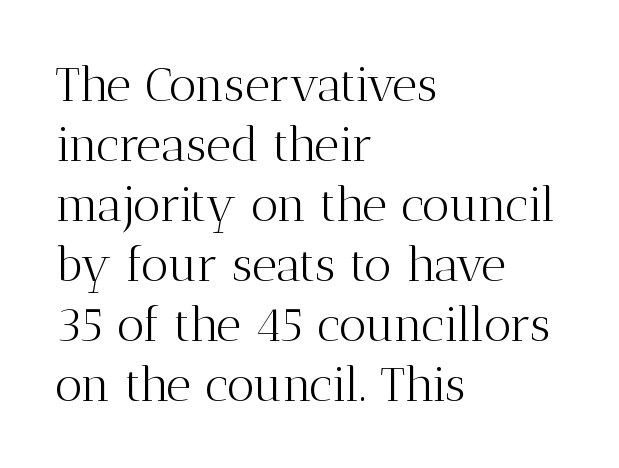
Q: Is the text bold? A: No.
Q: Is the text italic (slanted)? A: No, it is upright.
Q: Is the typeface a serif or a sans-serif typeface? A: Serif.
Q: Is the text underlined? A: No.
Q: How is the paragraph aligned? A: Left-aligned.
Q: Is the spacing between letters normal or unusually wide? A: Normal.
Q: Is the spacing between lines tight, normal or loose? A: Normal.
Q: Width (condensed, normal, or wide)? A: Normal.
Q: Stroke contrast? A: Medium.
Q: x-height? A: Medium.
Q: Monospaced? A: No.
